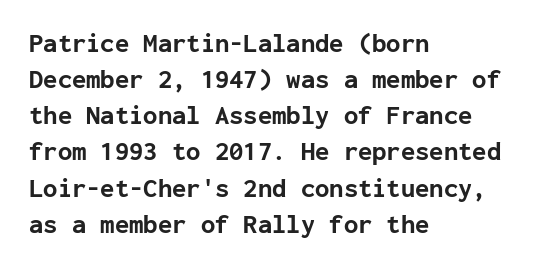
{"italic": "no", "bold": "yes", "underline": "no", "align": "left", "line_spacing": "normal", "line_spacing_ratio": 1.39, "letter_spacing": "normal", "letter_spacing_em": 0.0, "glyph_px": 26}
